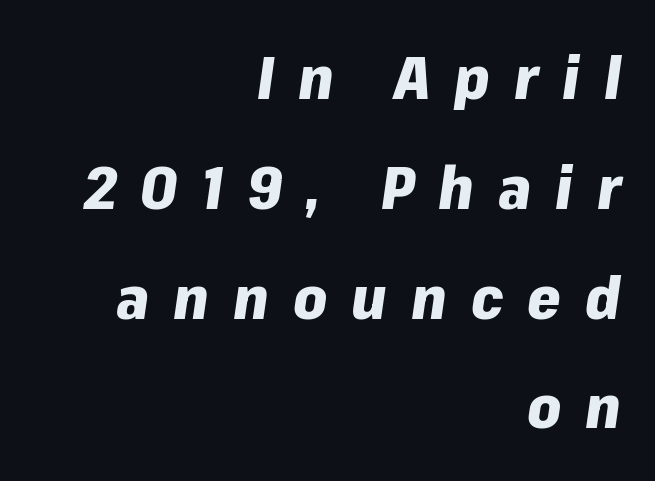
These lines are rendered in a variable-pitch font. Slant detected: the letters are inclined. Reading down the block, your eye finds every line finishing at a fixed right position. The space beneath each line is pristine and unruled.
